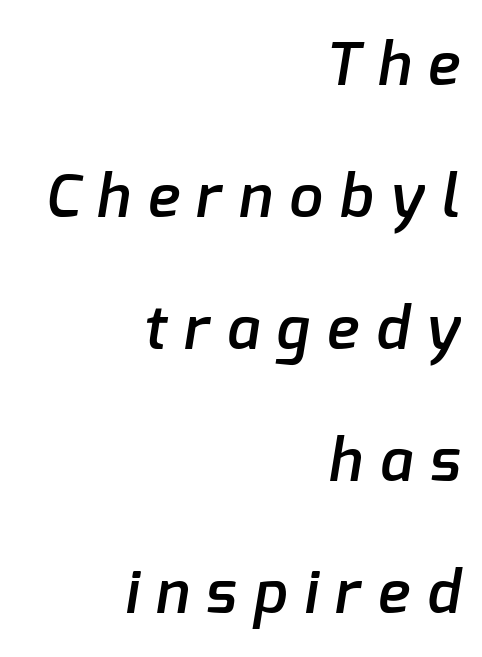
{"serif": "no", "bold": "semi", "weight": "semibold", "width": "normal", "stroke_contrast": "low", "x_height": "medium", "monospaced": "no", "underline": "no", "align": "right", "line_spacing": "loose", "line_spacing_ratio": 2.2, "letter_spacing": "wide", "letter_spacing_em": 0.29, "glyph_px": 60}
